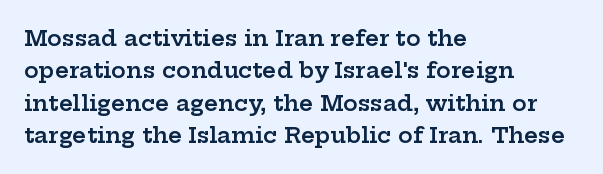
Q: Is the text bold? A: Semi-bold.
Q: Is the text italic (slanted)? A: No, it is upright.
Q: Is the text underlined? A: No.
Q: How is the paragraph aligned? A: Left-aligned.
Q: Is the spacing between letters normal or unusually wide? A: Normal.
Q: Is the spacing between lines tight, normal or loose? A: Normal.
